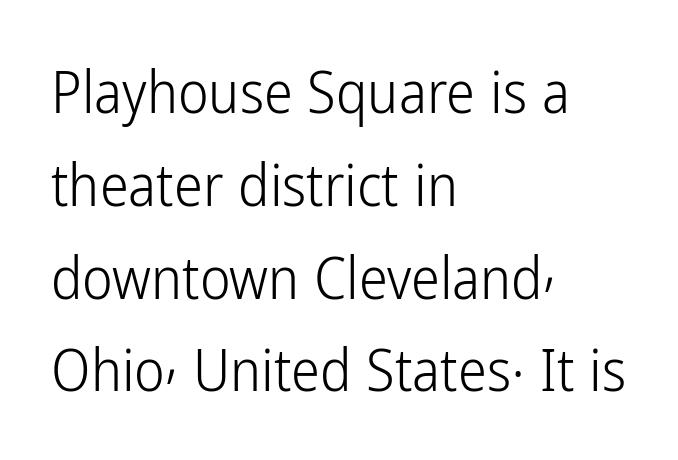
Honestly, there is no underline to notice here at all. The rendering uses natural spacing where letterforms have individual widths. Posture: straight, roman, zero tilt. The typesetting does not lean heavy: it is not bold. This is sans-serif lettering, the kind often seen on screens and signage.
